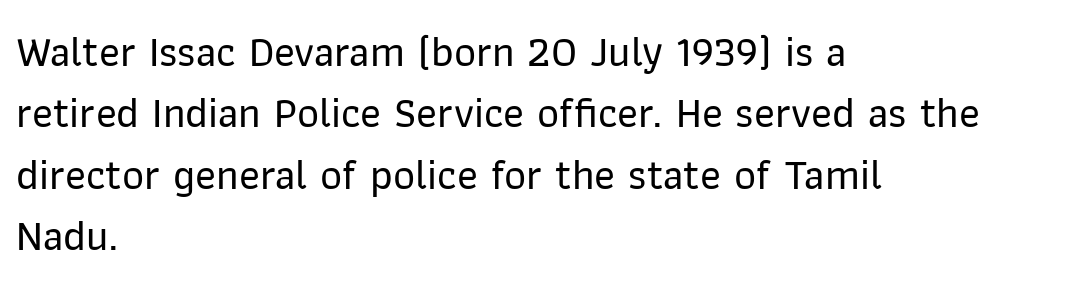
Q: Is the text italic (slanted)? A: No, it is upright.
Q: Is the typeface a serif or a sans-serif typeface? A: Sans-serif.
Q: Is the text underlined? A: No.
Q: How is the paragraph aligned? A: Left-aligned.
Q: Is the spacing between letters normal or unusually wide? A: Normal.
Q: Is the spacing between lines tight, normal or loose? A: Normal.
Q: Width (condensed, normal, or wide)? A: Normal.
Q: Stroke contrast? A: Low.
Q: x-height? A: Medium.
Q: Monospaced? A: No.
